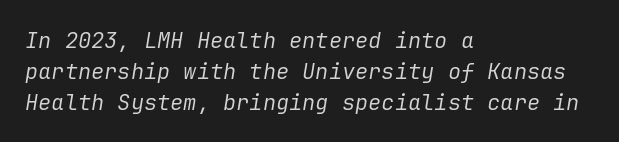
{"italic": "yes", "lean": "right", "slant_degrees": 9, "bold": "no", "underline": "no", "align": "left", "line_spacing": "normal", "line_spacing_ratio": 1.4, "letter_spacing": "normal", "letter_spacing_em": 0.0, "glyph_px": 22}
